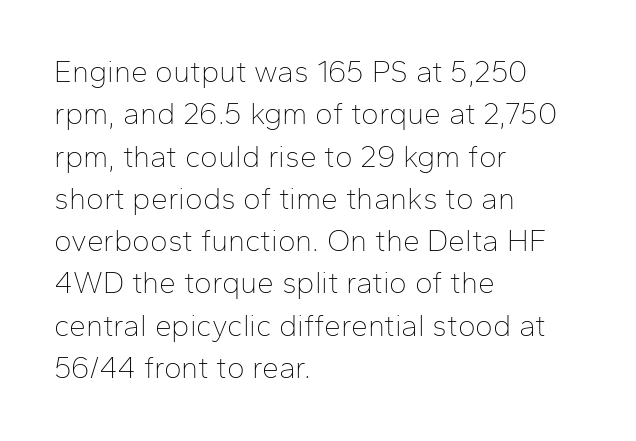
Q: Is the text bold? A: No.
Q: Is the text italic (slanted)? A: No, it is upright.
Q: Is the typeface a serif or a sans-serif typeface? A: Sans-serif.
Q: Is the text underlined? A: No.
Q: How is the paragraph aligned? A: Left-aligned.
Q: Is the spacing between letters normal or unusually wide? A: Normal.
Q: Is the spacing between lines tight, normal or loose? A: Normal.
Q: Width (condensed, normal, or wide)? A: Normal.
Q: Stroke contrast? A: Low.
Q: x-height? A: Medium.
Q: Monospaced? A: No.
